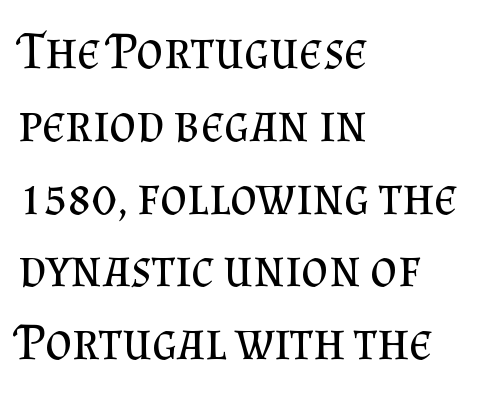
The image shows 52 px regular-weight serif type, upright; set left-aligned, normal line spacing (1.4x), normal letter spacing, not underlined; medium stroke contrast and a small x-height.
